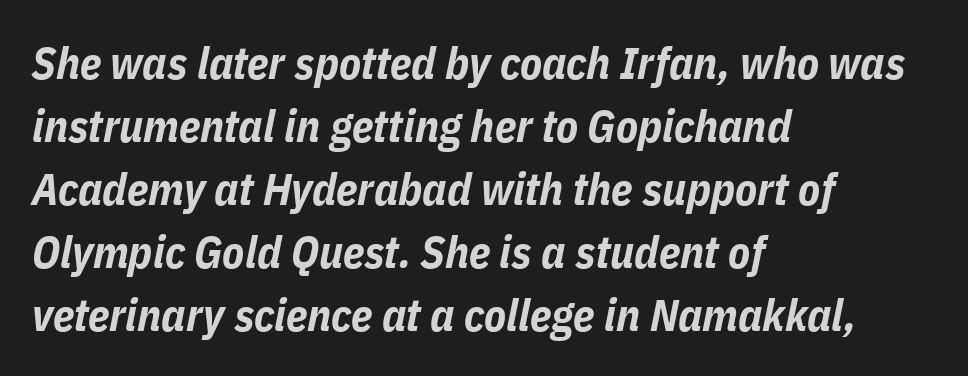
The image shows 45 px bold, condensed type, italic (leaning right); set left-aligned, normal line spacing (1.4x), normal letter spacing, not underlined; low stroke contrast and a medium x-height.
